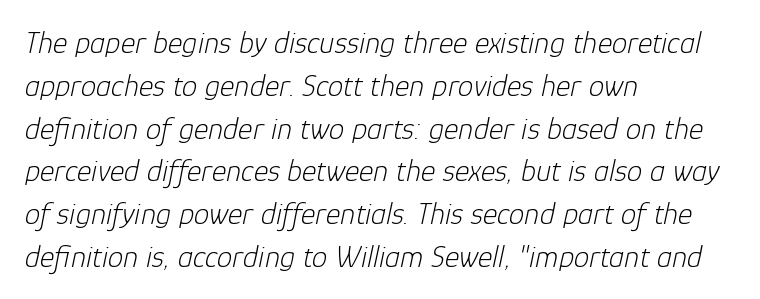
Q: Is the text bold? A: No.
Q: Is the text italic (slanted)? A: Yes, it leans right by about 12 degrees.
Q: Is the text underlined? A: No.
Q: How is the paragraph aligned? A: Left-aligned.
Q: Is the spacing between letters normal or unusually wide? A: Normal.
Q: Is the spacing between lines tight, normal or loose? A: Normal.
Q: Width (condensed, normal, or wide)? A: Normal.
Q: Stroke contrast? A: Low.
Q: x-height? A: Medium.
Q: Monospaced? A: No.
